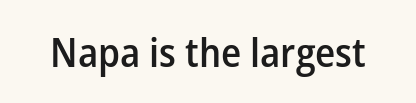
Q: Is the text bold? A: Semi-bold.
Q: Is the text italic (slanted)? A: No, it is upright.
Q: Is the typeface a serif or a sans-serif typeface? A: Sans-serif.
Q: Is the text underlined? A: No.
Q: Is the spacing between letters normal or unusually wide? A: Normal.
Q: Width (condensed, normal, or wide)? A: Normal.
Q: Stroke contrast? A: Low.
Q: x-height? A: Medium.
Q: Monospaced? A: No.
